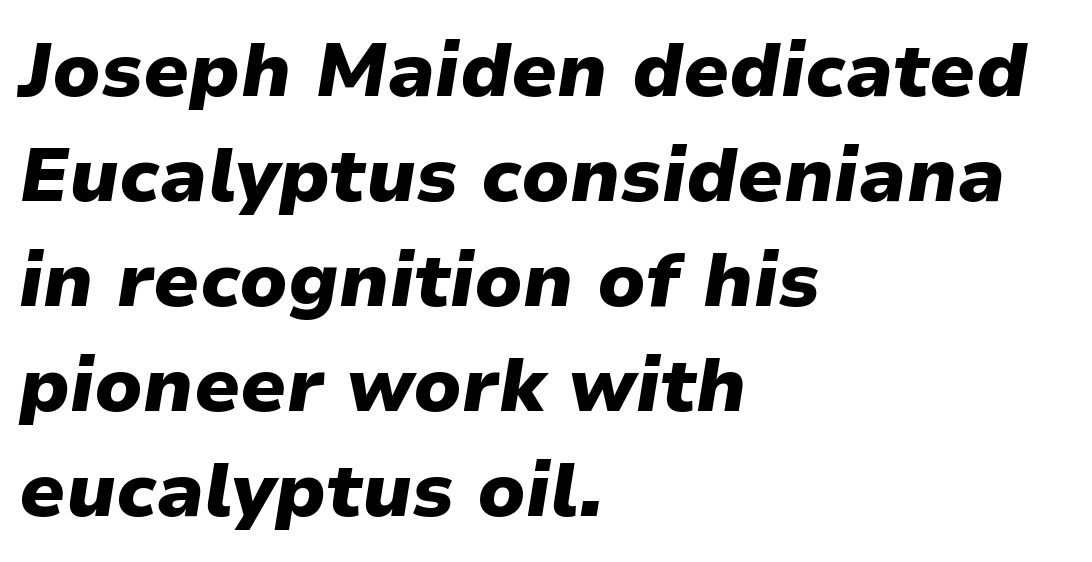
{"italic": "yes", "lean": "right", "slant_degrees": 9, "bold": "yes", "weight": "heavy", "width": "normal", "stroke_contrast": "low", "x_height": "medium", "monospaced": "no", "underline": "no", "align": "left", "line_spacing": "normal", "line_spacing_ratio": 1.38, "letter_spacing": "normal", "letter_spacing_em": 0.0, "glyph_px": 76}
